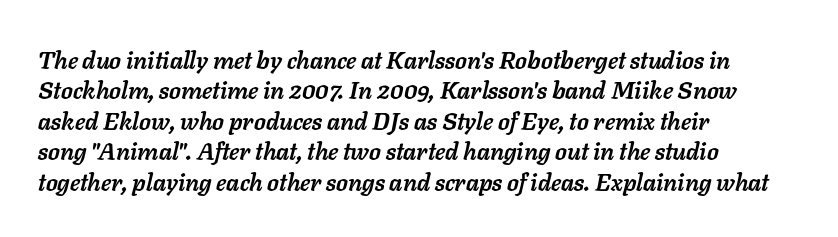
Q: Is the text bold? A: Yes.
Q: Is the text italic (slanted)? A: Yes, it leans right by about 11 degrees.
Q: Is the text underlined? A: No.
Q: How is the paragraph aligned? A: Left-aligned.
Q: Is the spacing between letters normal or unusually wide? A: Normal.
Q: Is the spacing between lines tight, normal or loose? A: Normal.
